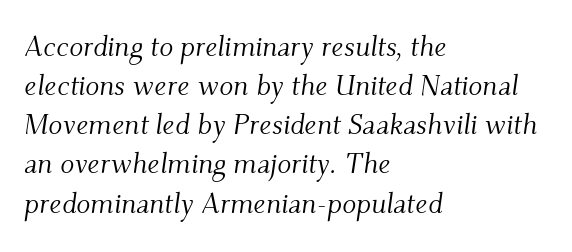
{"serif": "yes", "italic": "yes", "lean": "right", "slant_degrees": 9, "bold": "no", "weight": "light", "width": "normal", "stroke_contrast": "medium", "x_height": "small", "monospaced": "no", "underline": "no", "align": "left", "line_spacing": "normal", "line_spacing_ratio": 1.35, "letter_spacing": "normal", "letter_spacing_em": 0.0, "glyph_px": 29}
